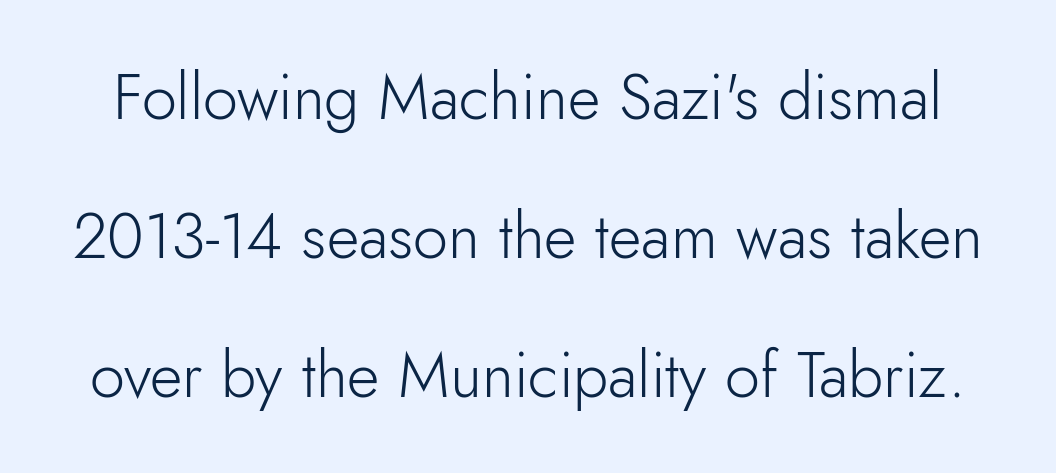
Q: Is the text bold? A: No.
Q: Is the text italic (slanted)? A: No, it is upright.
Q: Is the typeface a serif or a sans-serif typeface? A: Sans-serif.
Q: Is the text underlined? A: No.
Q: Is the spacing between letters normal or unusually wide? A: Normal.
Q: Is the spacing between lines tight, normal or loose? A: Loose.
Q: Width (condensed, normal, or wide)? A: Normal.
Q: Stroke contrast? A: Low.
Q: x-height? A: Small.
Q: Monospaced? A: No.
